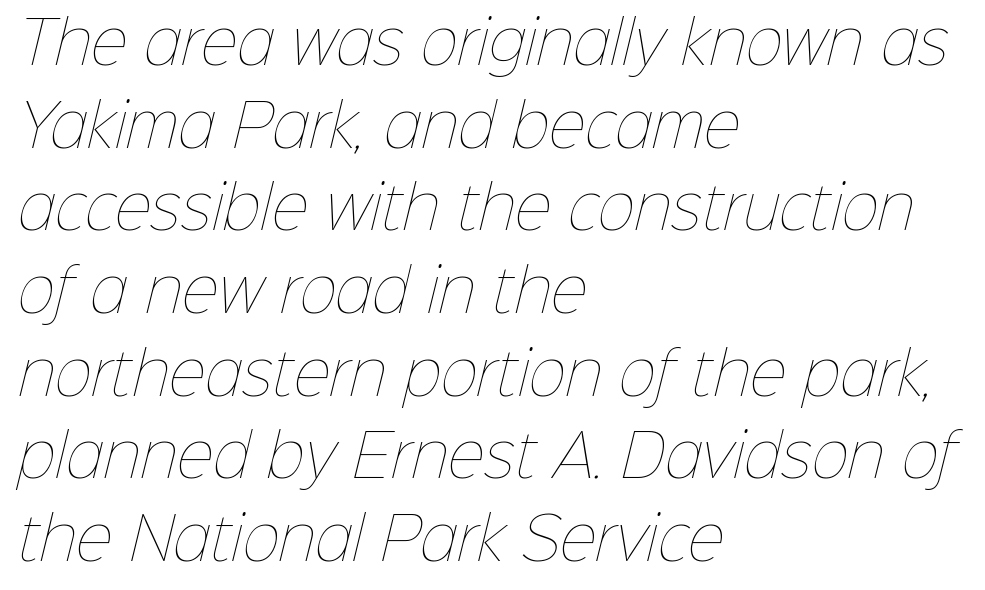
{"bold": "no", "weight": "thin", "width": "normal", "stroke_contrast": "low", "x_height": "medium", "monospaced": "no", "underline": "no", "align": "left", "line_spacing": "normal", "line_spacing_ratio": 1.45, "letter_spacing": "normal", "letter_spacing_em": 0.0, "glyph_px": 57}
